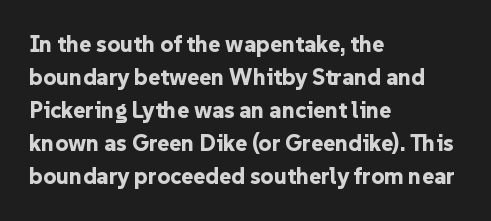
This sample keeps an unexceptional amount of space between lines. Strokes here are thick enough to call this a true bold. A student would call this left alignment; a typographer would say flush left, rag right. You can tell it's not italic because the verticals are truly vertical.
